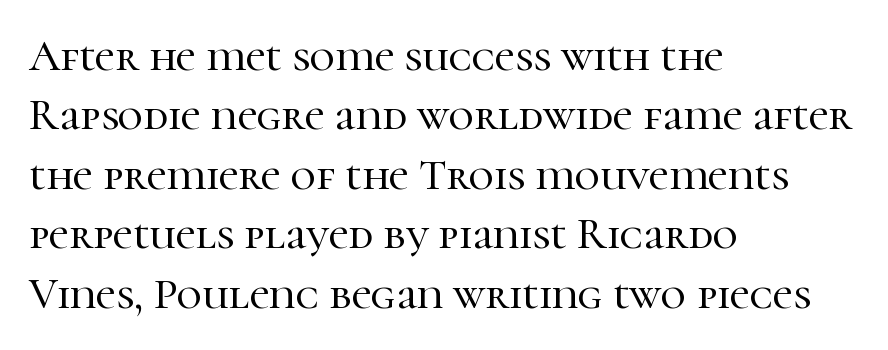
The image shows 44 px serif type, upright; set left-aligned, normal line spacing (1.35x), normal letter spacing, not underlined; high stroke contrast and a medium x-height.
